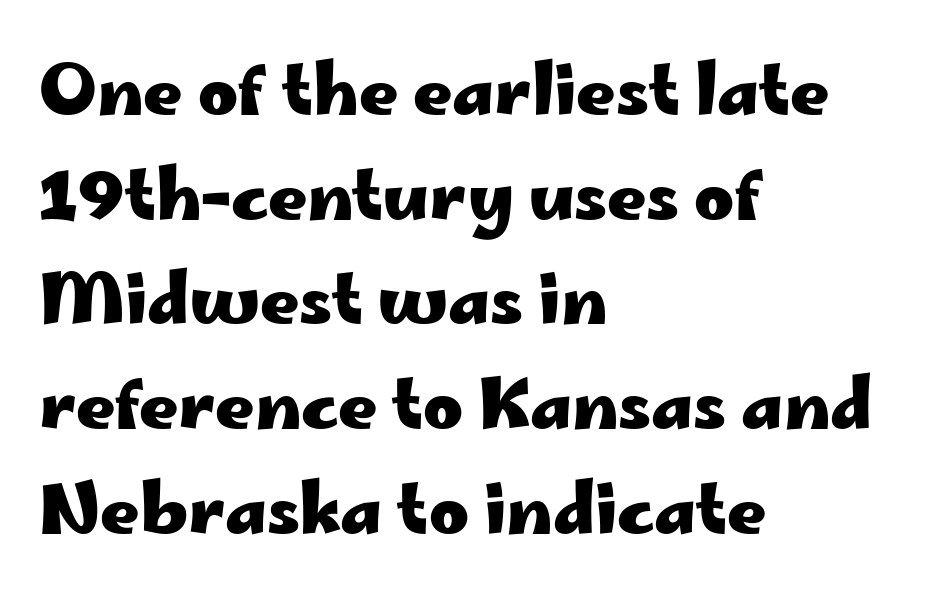
{"serif": "no", "italic": "no", "bold": "yes", "weight": "heavy", "width": "wide", "stroke_contrast": "low", "x_height": "small", "monospaced": "no", "underline": "no", "align": "left", "line_spacing": "normal", "line_spacing_ratio": 1.54, "letter_spacing": "normal", "letter_spacing_em": 0.0, "glyph_px": 68}
